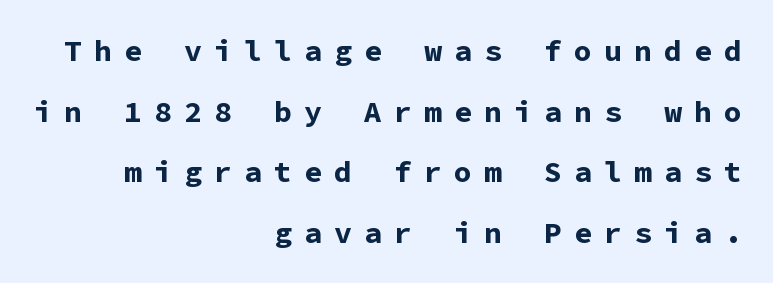
The image shows 30 px bold sans-serif type, upright, monospaced; set right-aligned, loose line spacing (2.02x), unusually wide letter spacing (+0.4 em), not underlined; low stroke contrast and a medium x-height.
